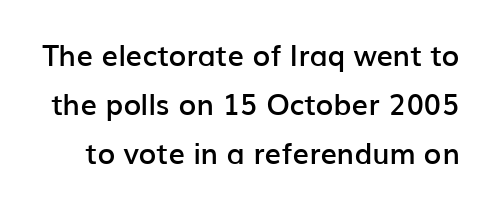
The image shows 29 px semibold sans-serif type, upright; set normal line spacing (1.69x), normal letter spacing, not underlined; low stroke contrast and a medium x-height.
